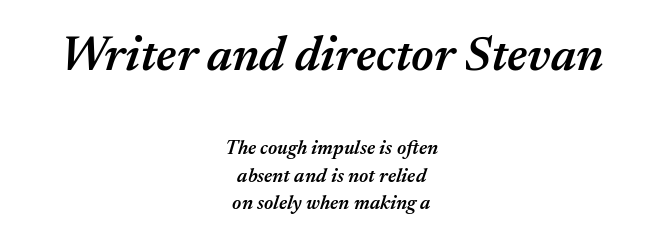
The image shows 49 px semibold type, italic (leaning right); set centered, normal line spacing (1.37x), normal letter spacing, not underlined; the first (top) block is 2.45x larger; medium stroke contrast and a medium x-height.
